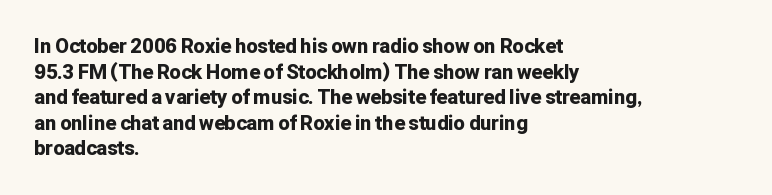
The image shows 20 px bold type, upright; set left-aligned, normal line spacing (1.28x), normal letter spacing, not underlined.
